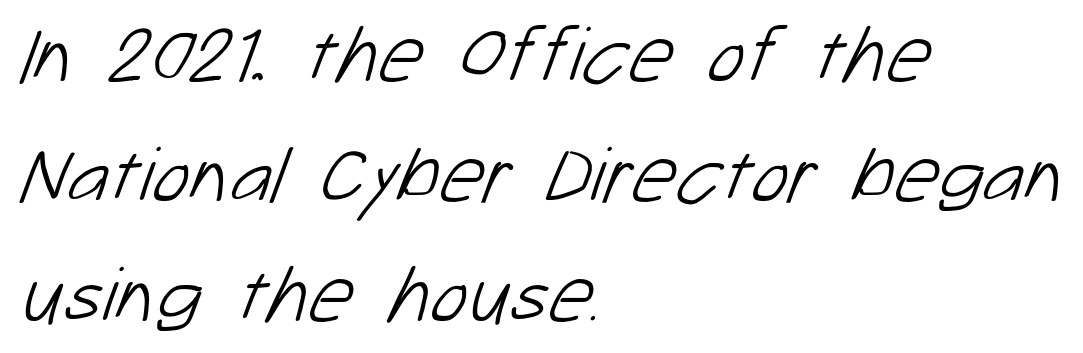
What stands out about the letter spacing? Nothing — it is the standard amount. The designer went with a sans here, leaving each stem footless. The rag falls on the right side of this text block. Quick note: interline space is typical. These glyphs show unthickened strokes, regular width or finer.
